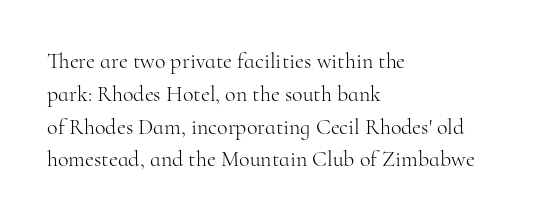
Q: Is the text bold? A: No.
Q: Is the text italic (slanted)? A: No, it is upright.
Q: Is the text underlined? A: No.
Q: How is the paragraph aligned? A: Left-aligned.
Q: Is the spacing between letters normal or unusually wide? A: Normal.
Q: Is the spacing between lines tight, normal or loose? A: Normal.
